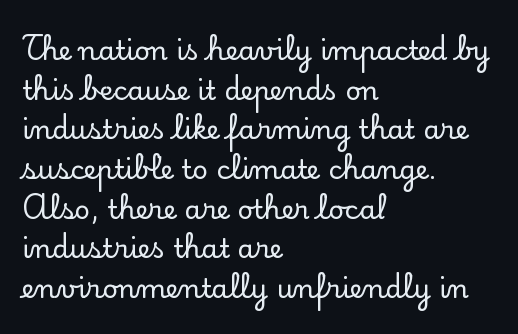
Q: Is the text italic (slanted)? A: No, it is upright.
Q: Is the text underlined? A: No.
Q: How is the paragraph aligned? A: Left-aligned.
Q: Is the spacing between letters normal or unusually wide? A: Normal.
Q: Is the spacing between lines tight, normal or loose? A: Normal.
